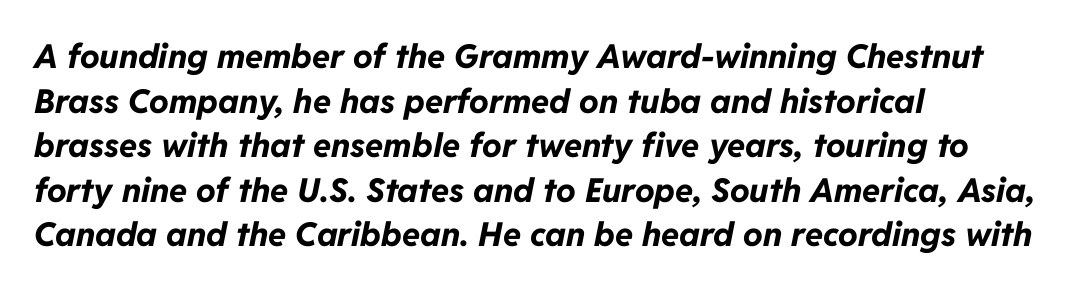
Whoever set this chose a conventional vertical rhythm. Each letter keeps its own natural width here, so spacing adapts to shape. The area under the type is left untouched. The passage shown has conventional tracking throughout.
